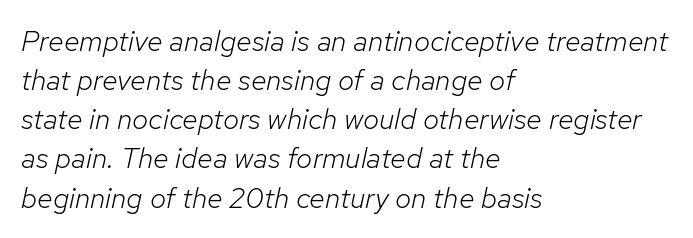
Spacing verdict: proportional, widths tailored to each character. You could call the tracking neutral — neither tight nor loose. The lines in this sample share a left origin and differ only in where they stop. The area under the type is left untouched. A light-to-regular cut is what we see here. One glance says typical: line gaps are just what's usual.
